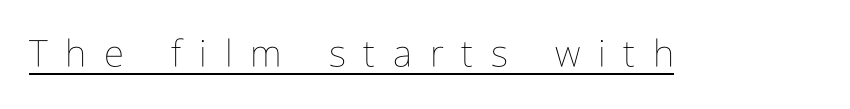
The image shows 37 px thin, condensed type, upright; set unusually wide letter spacing (+0.48 em), underlined; low stroke contrast and a medium x-height.
